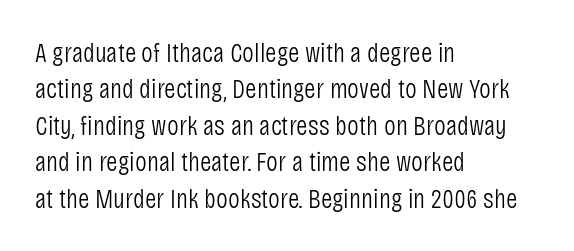
Q: Is the text bold? A: No.
Q: Is the text italic (slanted)? A: No, it is upright.
Q: Is the typeface a serif or a sans-serif typeface? A: Sans-serif.
Q: Is the text underlined? A: No.
Q: How is the paragraph aligned? A: Left-aligned.
Q: Is the spacing between letters normal or unusually wide? A: Normal.
Q: Is the spacing between lines tight, normal or loose? A: Normal.
Q: Width (condensed, normal, or wide)? A: Condensed.
Q: Stroke contrast? A: Low.
Q: x-height? A: Large.
Q: Monospaced? A: No.
